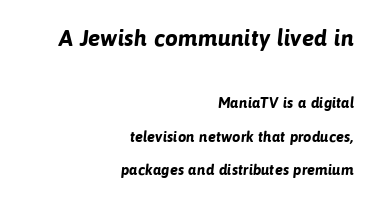
{"bold": "yes", "underline": "no", "align": "right", "line_spacing": "loose", "line_spacing_ratio": 2.22, "letter_spacing": "normal", "letter_spacing_em": 0.0, "larger_block": "first", "size_ratio": 1.53, "glyph_px": 23}
